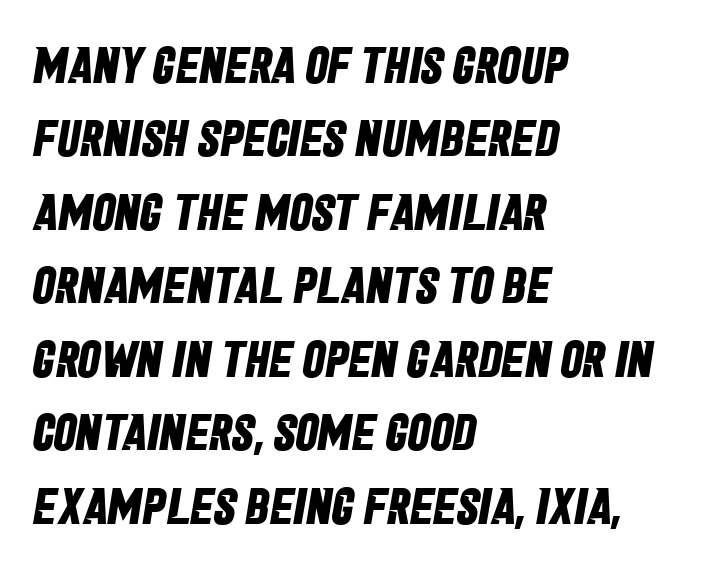
Summary of vertical rhythm: regular, with standard interline spacing. The foot of each line stays bare and open. A sans-serif font was chosen for this passage. In CSS terms this would be text-align: left. Is the letter spacing exaggerated? No — it looks like the ordinary default. The passage shown is emphatically bold.
